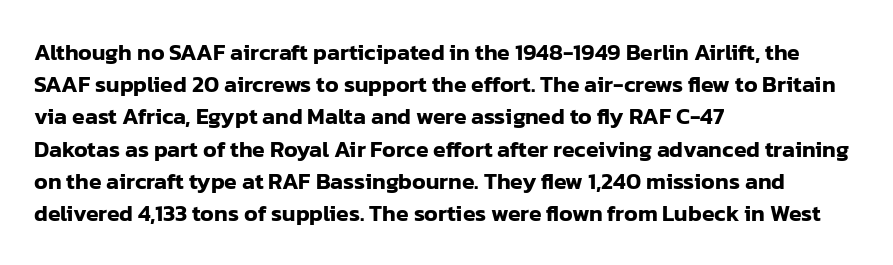
Q: Is the text italic (slanted)? A: No, it is upright.
Q: Is the text underlined? A: No.
Q: How is the paragraph aligned? A: Left-aligned.
Q: Is the spacing between letters normal or unusually wide? A: Normal.
Q: Is the spacing between lines tight, normal or loose? A: Normal.
